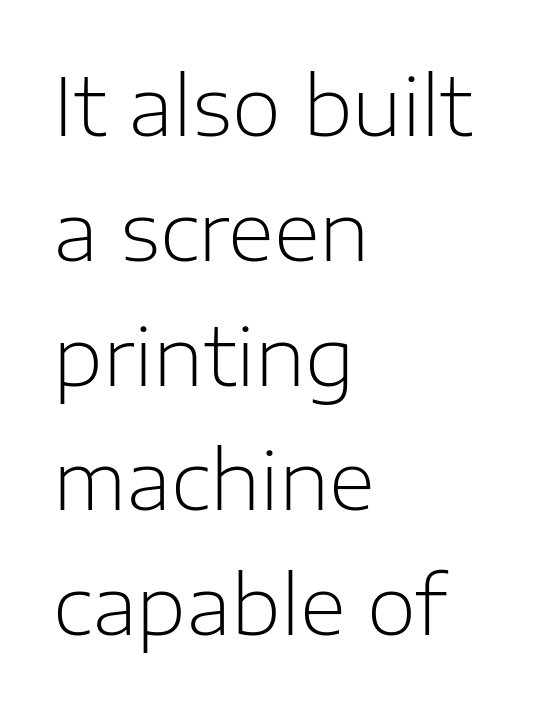
Leading: standard. A sans-serif font was chosen for this passage. This rendering leaves character spacing at its baseline value. Weight class: somewhere from thin through regular.
